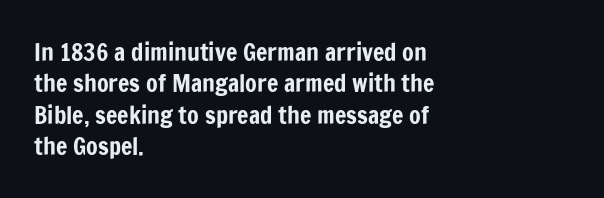
{"italic": "no", "underline": "no", "align": "left", "line_spacing": "normal", "line_spacing_ratio": 1.31, "letter_spacing": "normal", "letter_spacing_em": 0.0, "glyph_px": 24}
